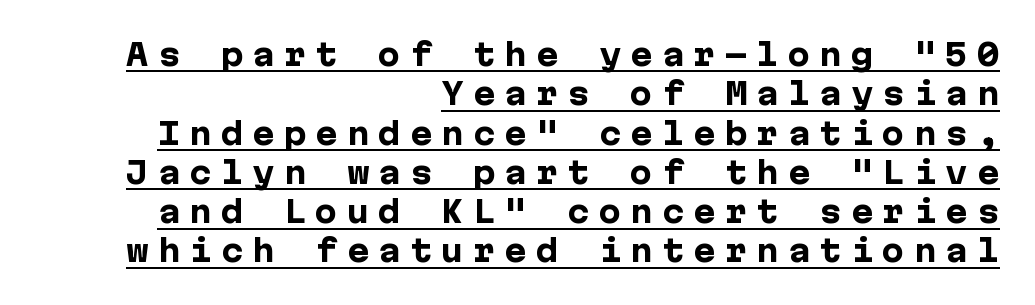
Q: Is the text bold? A: Yes.
Q: Is the text italic (slanted)? A: No, it is upright.
Q: Is the typeface a serif or a sans-serif typeface? A: Sans-serif.
Q: Is the text underlined? A: Yes.
Q: How is the paragraph aligned? A: Right-aligned.
Q: Is the spacing between letters normal or unusually wide? A: Unusually wide.
Q: Is the spacing between lines tight, normal or loose? A: Normal.
Q: Width (condensed, normal, or wide)? A: Normal.
Q: Stroke contrast? A: Low.
Q: x-height? A: Medium.
